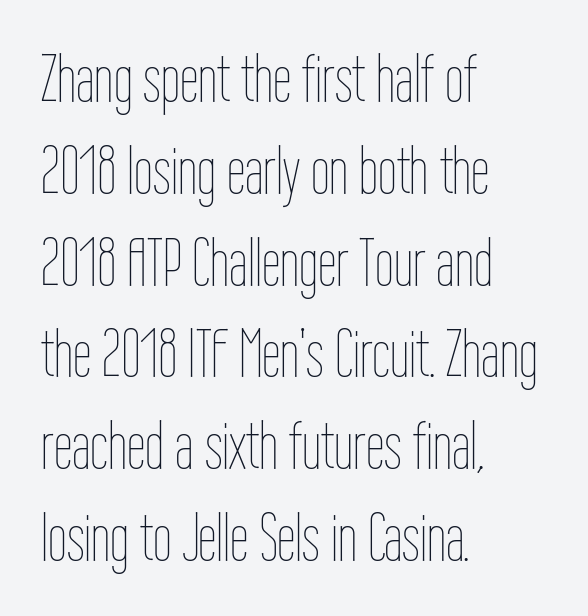
Counters stay open thanks to moderate or lighter strokes. The lines sit at an ordinary, default distance from one another. The line texture is even and compact thanks to regular tracking. The rendering anchors every line to the left-hand side. The space beneath each line is pristine and unruled. Unlike italic type, these characters show no tilt at all.
